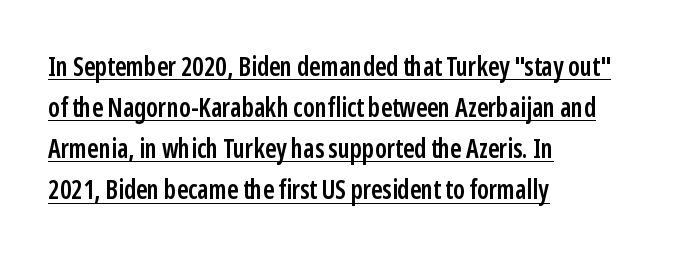
The image shows 26 px text type, upright; set left-aligned, normal line spacing (1.58x), normal letter spacing, underlined.
